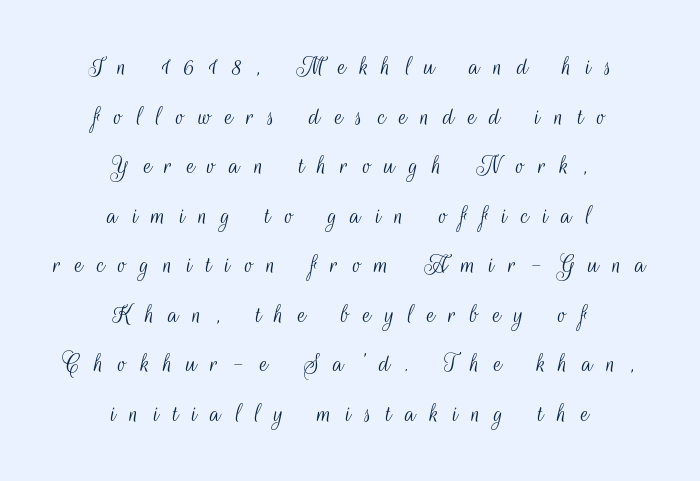
The text block is weighted toward neither margin, spreading evenly from the middle. No extra ink here — the face is not bold. The glyphs are unaccompanied by any horizontal stroke below them. Caption: expanded tracking, letters set apart. Grotesque or geometric, the face here clearly has no serifs.
